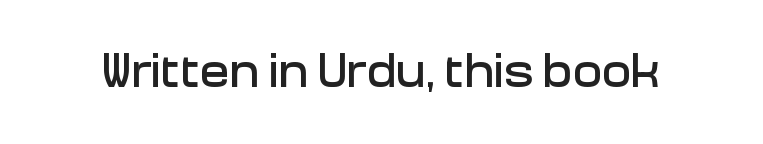
{"serif": "no", "italic": "no", "width": "normal", "stroke_contrast": "low", "x_height": "medium", "monospaced": "no", "underline": "no", "letter_spacing": "normal", "letter_spacing_em": 0.0, "glyph_px": 49}
